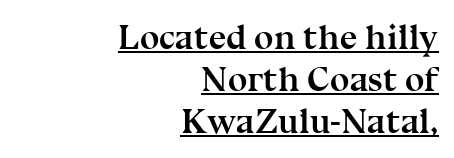
The image shows 35 px semibold serif type, upright; set right-aligned, line spacing 1.2x, normal letter spacing, underlined; medium stroke contrast and a medium x-height.
